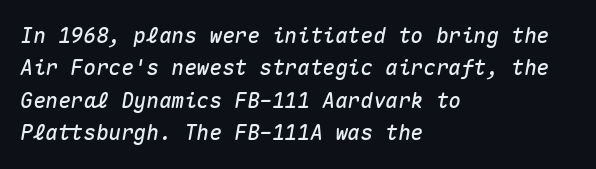
{"italic": "yes", "lean": "right", "slant_degrees": 10, "underline": "no", "align": "left", "line_spacing": "normal", "line_spacing_ratio": 1.54, "letter_spacing": "normal", "letter_spacing_em": 0.0, "glyph_px": 21}
